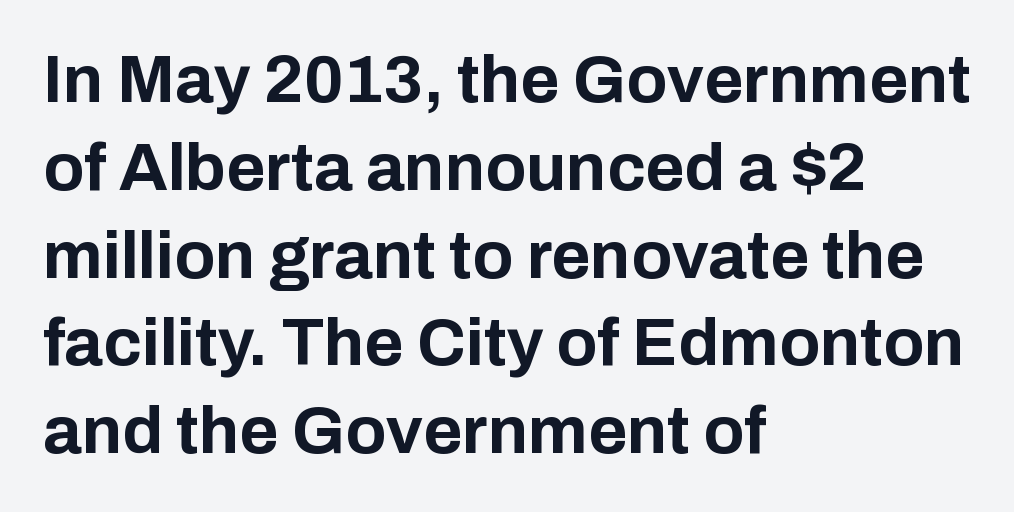
{"serif": "no", "italic": "no", "bold": "yes", "weight": "bold", "width": "normal", "stroke_contrast": "low", "x_height": "medium", "monospaced": "no", "underline": "no", "align": "left", "line_spacing": "normal", "line_spacing_ratio": 1.31, "letter_spacing": "normal", "letter_spacing_em": 0.0, "glyph_px": 67}
